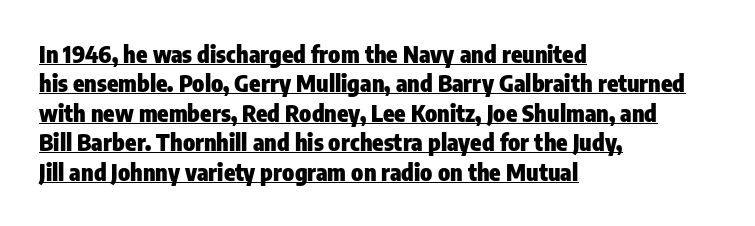
Q: Is the text bold? A: Yes.
Q: Is the text italic (slanted)? A: No, it is upright.
Q: Is the text underlined? A: Yes.
Q: How is the paragraph aligned? A: Left-aligned.
Q: Is the spacing between letters normal or unusually wide? A: Normal.
Q: Is the spacing between lines tight, normal or loose? A: Normal.
